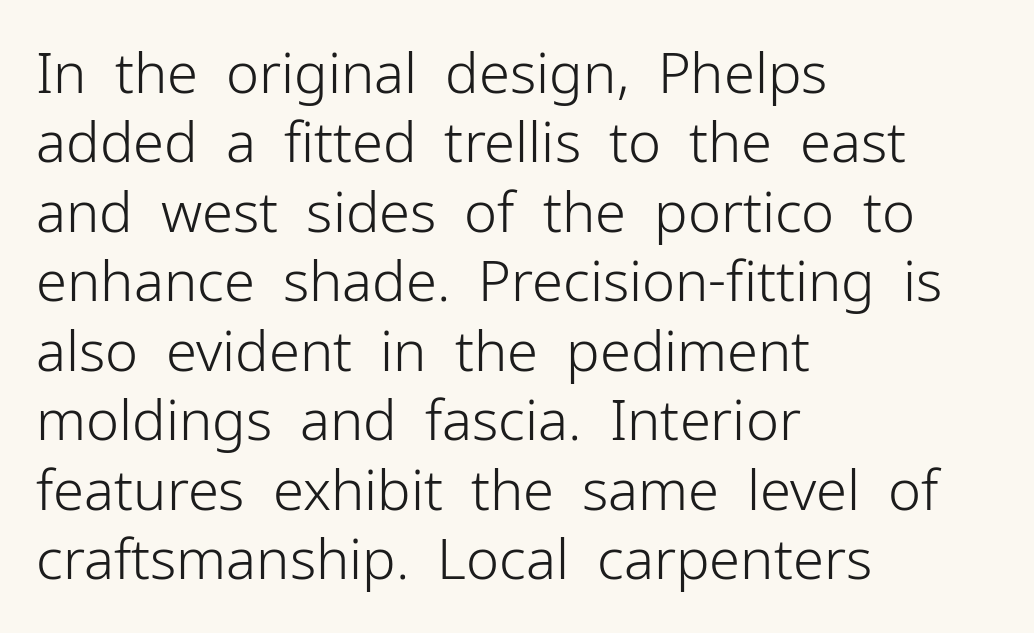
{"serif": "no", "italic": "no", "bold": "no", "weight": "light", "width": "normal", "stroke_contrast": "low", "x_height": "medium", "monospaced": "no", "underline": "no", "align": "left", "line_spacing_ratio": 1.24, "letter_spacing": "normal", "letter_spacing_em": 0.0, "glyph_px": 56}
